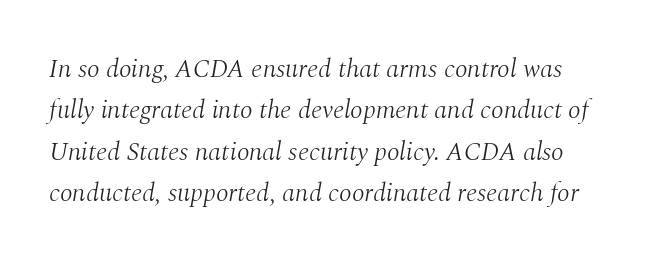
The image shows 26 px text type, italic (leaning right); set normal line spacing (1.59x), normal letter spacing, not underlined.
